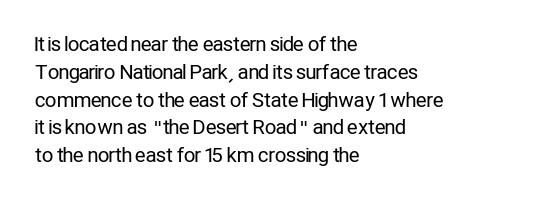
{"italic": "no", "bold": "no", "underline": "no", "align": "left", "line_spacing": "normal", "line_spacing_ratio": 1.39, "letter_spacing": "normal", "letter_spacing_em": 0.0, "glyph_px": 20}
